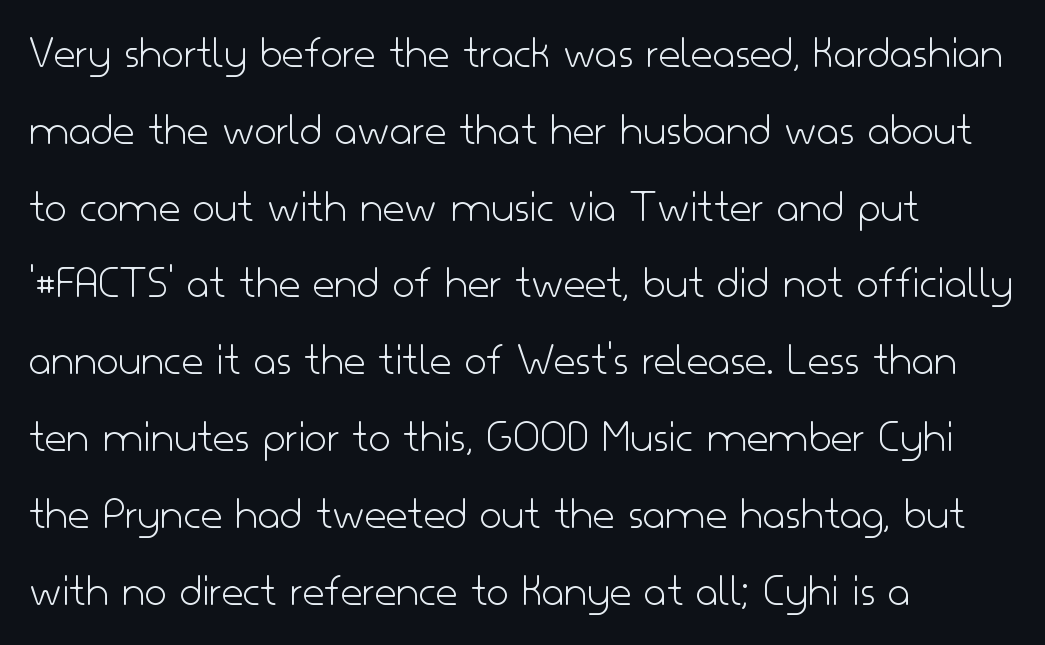
{"serif": "no", "italic": "no", "bold": "no", "weight": "light", "width": "normal", "stroke_contrast": "low", "x_height": "small", "monospaced": "no", "underline": "no", "align": "left", "line_spacing": "normal", "line_spacing_ratio": 1.6, "letter_spacing": "normal", "letter_spacing_em": 0.0, "glyph_px": 48}
